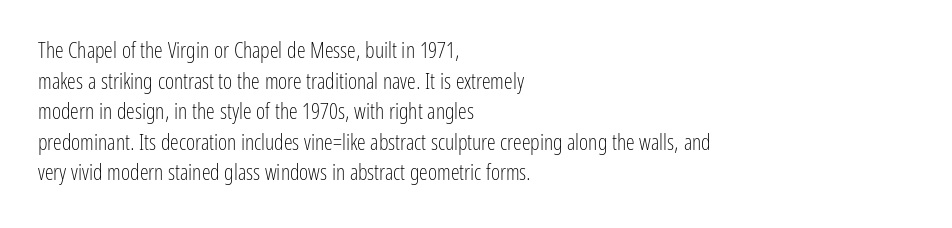
The image shows 22 px text type, upright; set left-aligned, normal line spacing (1.39x), normal letter spacing, not underlined.
